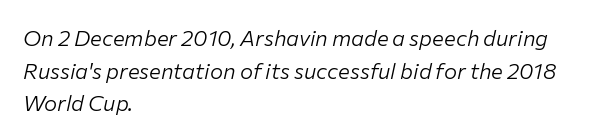
The image shows 22 px text type, italic (leaning right); set left-aligned, normal line spacing (1.48x), normal letter spacing, not underlined.
